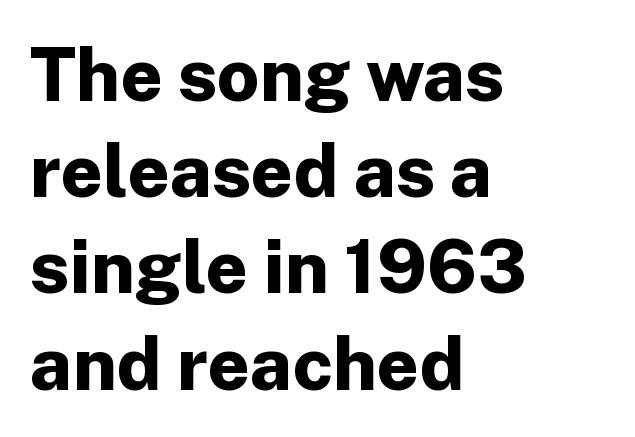
It's the straight-up-and-down kind of type. The space between consecutive lines is moderate. Does the copy run flush right? No — it runs flush left. Underlining? Definitely not there. Grotesque or geometric, the face here clearly has no serifs. Compared with typical body copy, the letter spacing here is the same.
